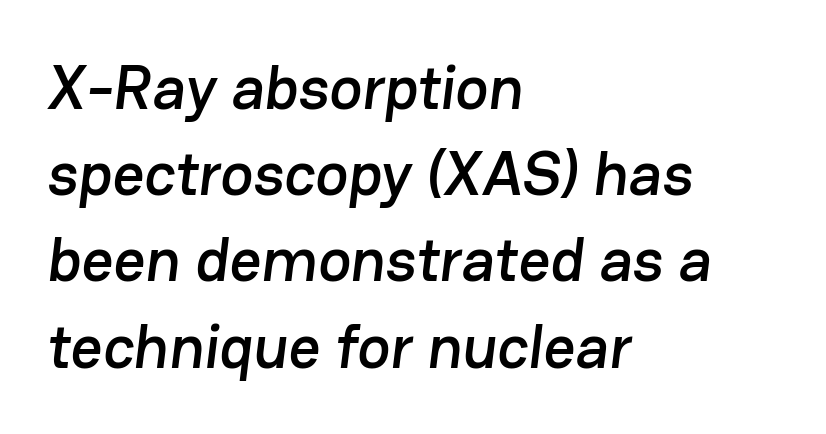
The image shows 62 px sans-serif type; set left-aligned, normal line spacing (1.39x), normal letter spacing, not underlined; low stroke contrast and a medium x-height.
